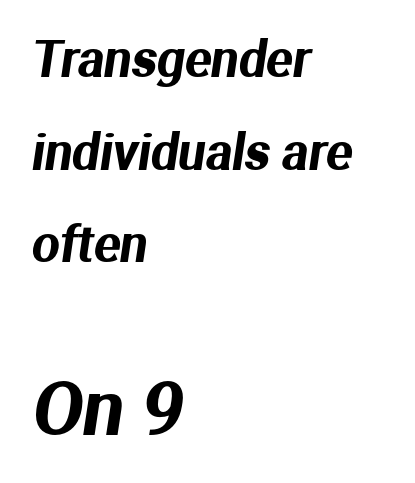
Q: Is the typeface a serif or a sans-serif typeface? A: Sans-serif.
Q: Is the text underlined? A: No.
Q: How is the paragraph aligned? A: Left-aligned.
Q: Is the spacing between letters normal or unusually wide? A: Normal.
Q: Which block of text is set in a larger size, the first (top) or the second (bottom)? A: The second (bottom) one.
Q: Width (condensed, normal, or wide)? A: Normal.
Q: Stroke contrast? A: Medium.
Q: x-height? A: Medium.
Q: Monospaced? A: No.
